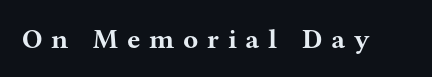
Q: Is the text bold? A: Yes.
Q: Is the text italic (slanted)? A: No, it is upright.
Q: Is the typeface a serif or a sans-serif typeface? A: Serif.
Q: Is the text underlined? A: No.
Q: Is the spacing between letters normal or unusually wide? A: Unusually wide.
Q: Width (condensed, normal, or wide)? A: Wide.
Q: Stroke contrast? A: Medium.
Q: x-height? A: Medium.
Q: Monospaced? A: No.
